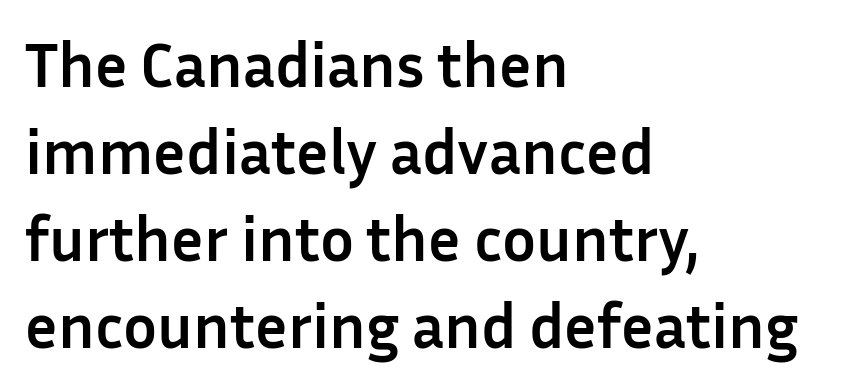
Line spacing here is normal. Compared with a centered layout, this one pins lines to the left instead. The typeface chosen for these lines omits serifs. Honestly, there is no underline to notice here at all. The letterforms sit shoulder to shoulder at normal distance.
